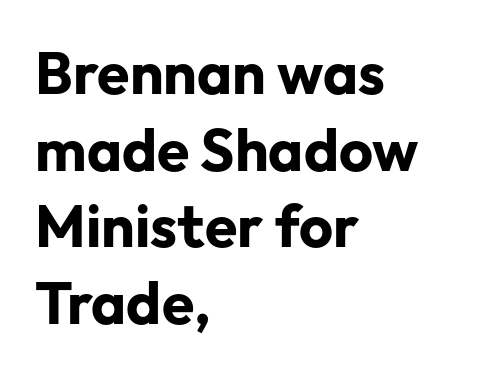
Q: Is the text bold? A: Yes.
Q: Is the text italic (slanted)? A: No, it is upright.
Q: Is the typeface a serif or a sans-serif typeface? A: Sans-serif.
Q: Is the text underlined? A: No.
Q: How is the paragraph aligned? A: Left-aligned.
Q: Is the spacing between letters normal or unusually wide? A: Normal.
Q: Is the spacing between lines tight, normal or loose? A: Normal.
Q: Width (condensed, normal, or wide)? A: Normal.
Q: Stroke contrast? A: Low.
Q: x-height? A: Medium.
Q: Monospaced? A: No.
